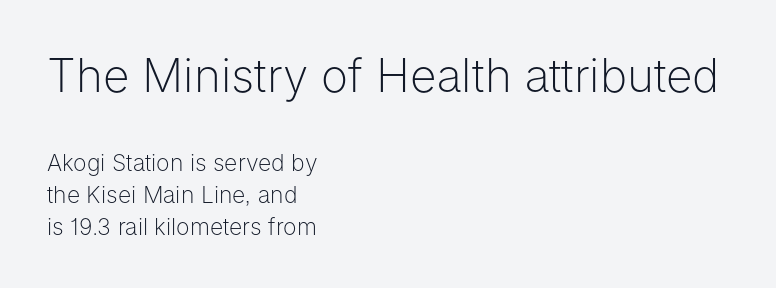
Posture: upright roman. Compared with typical body copy, the letter spacing here is the same. Is this a heavy cut? Hardly; it is regular or lighter. To sum up the face: it is a sans, with no serifs. Regular leading.
